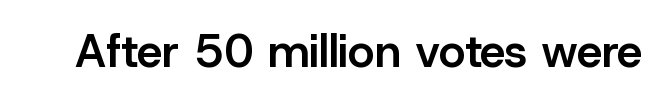
Are there feet on the stems? There aren't — it's a sans. The passage shown is not underscored anywhere. This sample uses an upright cut, with every glyph sitting square on the baseline. Proportional: the letters do not fall into vertical columns. A typesetter would call this zero additional tracking.
